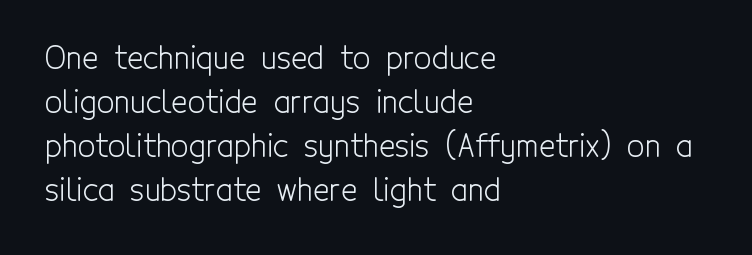
Each letter keeps its own natural width here, so spacing adapts to shape. Posture: vertical. The letterforms sit shoulder to shoulder at normal distance. The typeface has the unassuming heft of standard copy or less. Regular leading. The words here are not underlined.
